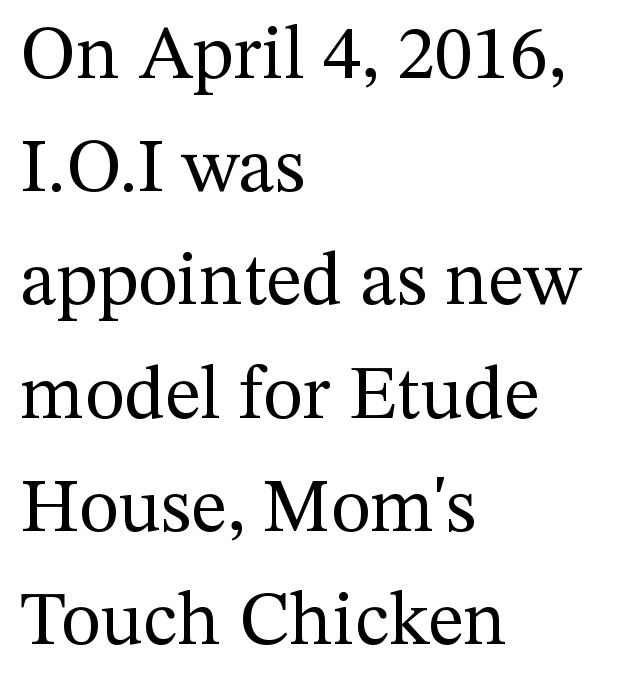
Q: Is the text bold? A: No.
Q: Is the text italic (slanted)? A: No, it is upright.
Q: Is the typeface a serif or a sans-serif typeface? A: Serif.
Q: Is the text underlined? A: No.
Q: How is the paragraph aligned? A: Left-aligned.
Q: Is the spacing between letters normal or unusually wide? A: Normal.
Q: Is the spacing between lines tight, normal or loose? A: Normal.
Q: Width (condensed, normal, or wide)? A: Normal.
Q: Stroke contrast? A: Medium.
Q: x-height? A: Medium.
Q: Monospaced? A: No.
